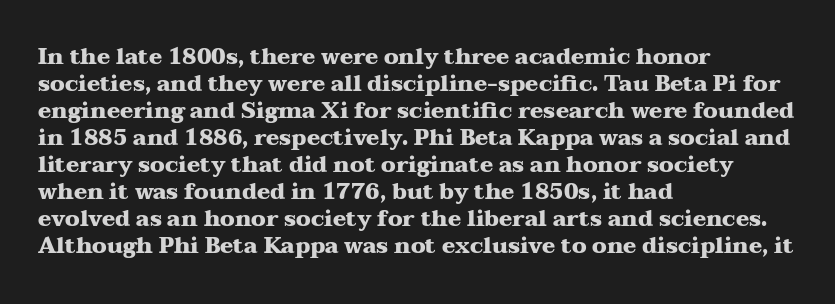
Q: Is the text bold? A: Yes.
Q: Is the text italic (slanted)? A: No, it is upright.
Q: Is the text underlined? A: No.
Q: How is the paragraph aligned? A: Left-aligned.
Q: Is the spacing between letters normal or unusually wide? A: Normal.
